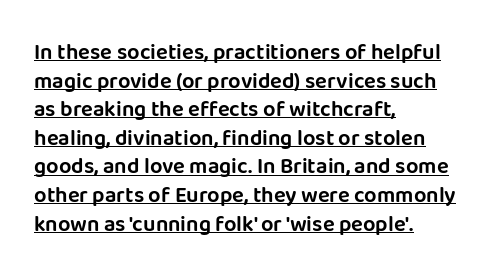
{"italic": "no", "underline": "yes", "align": "left", "line_spacing": "normal", "line_spacing_ratio": 1.3, "letter_spacing": "normal", "letter_spacing_em": 0.0, "glyph_px": 22}
